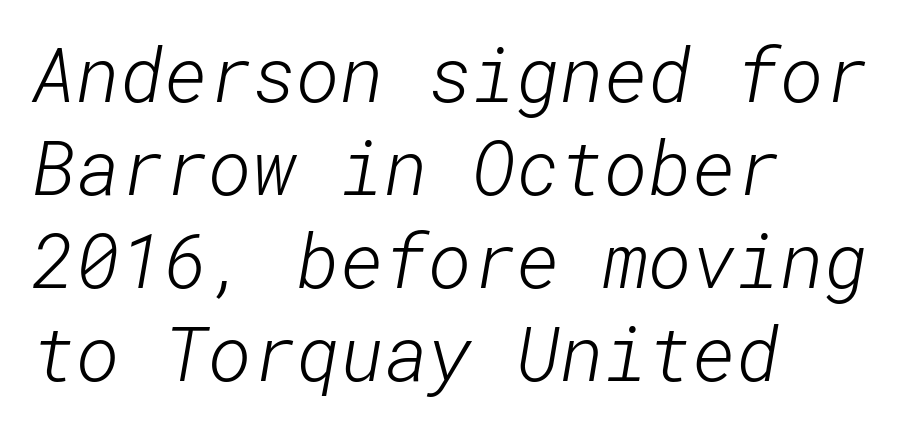
The image shows 75 px light sans-serif type; set left-aligned, line spacing 1.24x, normal letter spacing, not underlined; low stroke contrast and a medium x-height.
